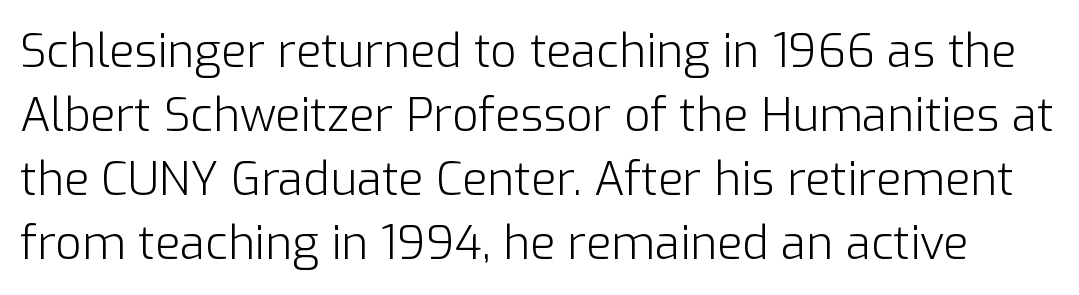
The image shows 46 px light sans-serif type, upright; set normal line spacing (1.39x), normal letter spacing, not underlined; low stroke contrast and a medium x-height.
